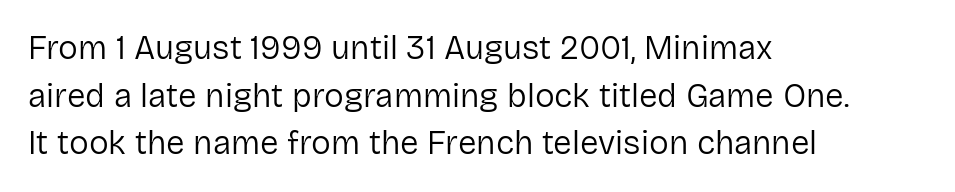
{"serif": "no", "italic": "no", "bold": "no", "weight": "regular", "width": "normal", "stroke_contrast": "low", "x_height": "medium", "monospaced": "no", "underline": "no", "align": "left", "line_spacing": "normal", "line_spacing_ratio": 1.44, "letter_spacing": "normal", "letter_spacing_em": 0.0, "glyph_px": 33}
